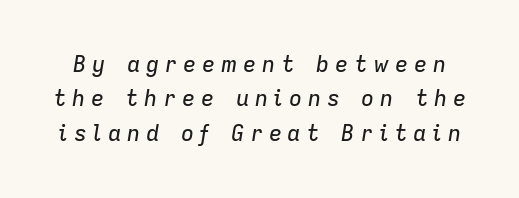
{"italic": "yes", "lean": "right", "slant_degrees": 9, "underline": "no", "line_spacing": "normal", "line_spacing_ratio": 1.56, "letter_spacing": "wide", "letter_spacing_em": 0.26, "glyph_px": 22}
